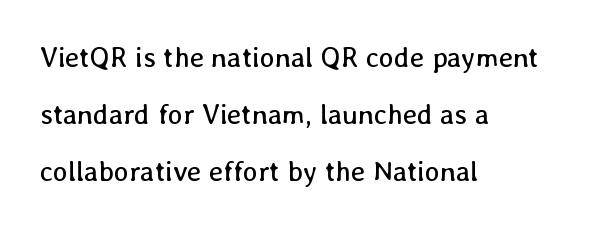
The passage shown is not underscored anywhere. Caption: face not bold, strokes unweighted. Interline gaps are noticeably wide in this sample. Does the lettering tilt? It doesn't — this is upright. The typesetter chose a ragged-right arrangement here.
